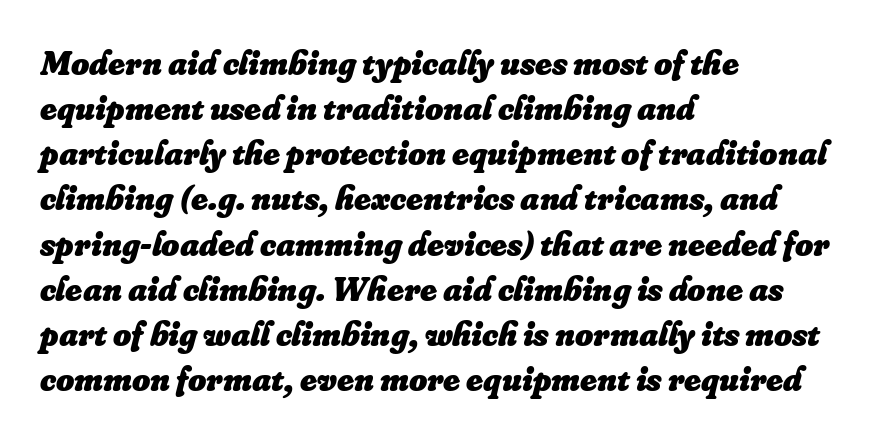
Q: Is the text bold? A: Yes.
Q: Is the text italic (slanted)? A: Yes, it leans right by about 16 degrees.
Q: Is the text underlined? A: No.
Q: How is the paragraph aligned? A: Left-aligned.
Q: Is the spacing between letters normal or unusually wide? A: Normal.
Q: Is the spacing between lines tight, normal or loose? A: Normal.
Q: Width (condensed, normal, or wide)? A: Normal.
Q: Stroke contrast? A: Low.
Q: x-height? A: Small.
Q: Monospaced? A: No.
